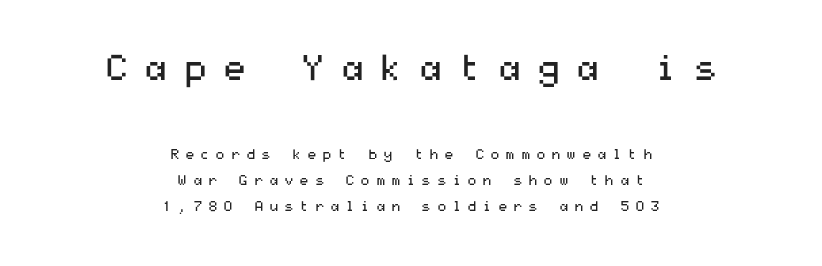
Words appear elongated and porous because spacing is wide. Has an underline been added? It has not. Ink coverage per letter is moderate at most. These lines are centered, leaving both edges ragged.
